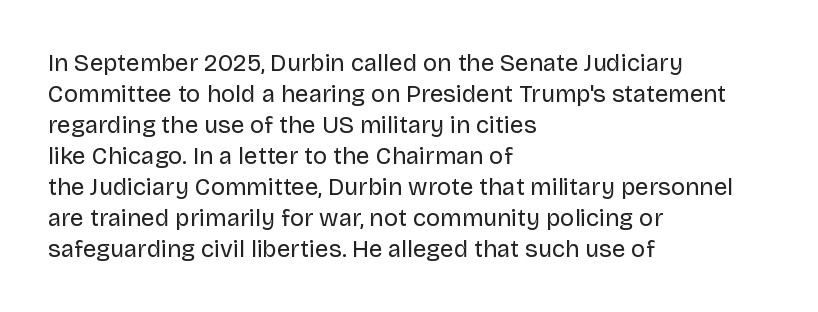
These lines keep a tight, regular rhythm from letter to letter. Notice how descenders clear the ascenders below comfortably — that's standard leading. These lines were composed using upright roman letters. One-word summary of the alignment: left. Nobody drew a line under any word here. The typesetting does not lean heavy: it is not bold.
